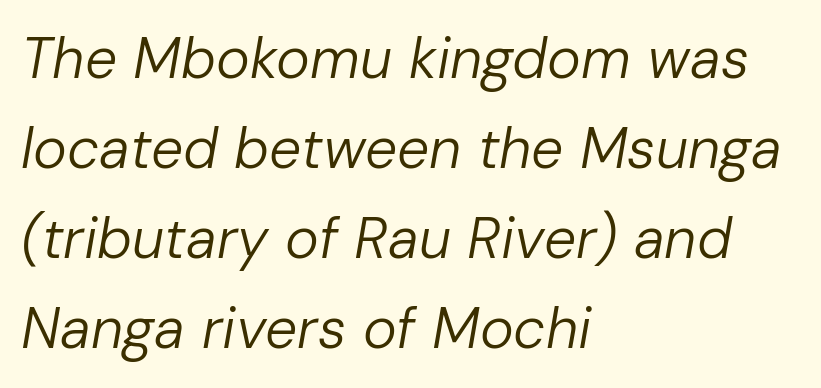
Q: Is the text bold? A: No.
Q: Is the text italic (slanted)? A: Yes, it leans right by about 10 degrees.
Q: Is the text underlined? A: No.
Q: How is the paragraph aligned? A: Left-aligned.
Q: Is the spacing between letters normal or unusually wide? A: Normal.
Q: Is the spacing between lines tight, normal or loose? A: Normal.
Q: Width (condensed, normal, or wide)? A: Normal.
Q: Stroke contrast? A: Low.
Q: x-height? A: Medium.
Q: Monospaced? A: No.
